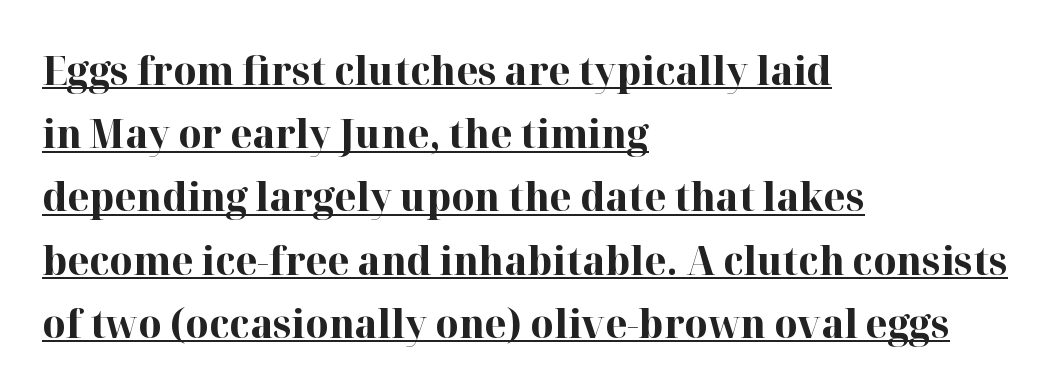
The image shows 40 px bold serif type, upright; set left-aligned, normal line spacing (1.58x), normal letter spacing, underlined; high stroke contrast and a medium x-height.
